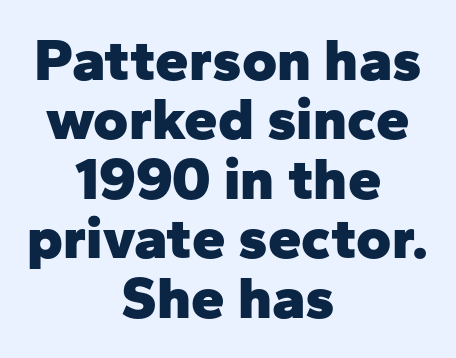
Every letter is thick-stroked: bold, no question. Letter spacing: default. Is there any slant? The stems are plumb. The paragraph has two soft edges and a firm central axis. The letters carry no serifs — their stems end cleanly without finishing strokes.
